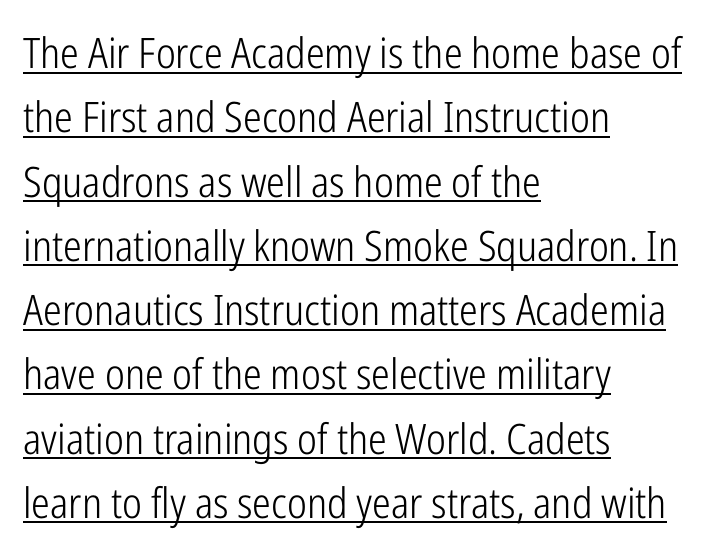
Q: Is the text bold? A: No.
Q: Is the text italic (slanted)? A: No, it is upright.
Q: Is the typeface a serif or a sans-serif typeface? A: Sans-serif.
Q: Is the text underlined? A: Yes.
Q: How is the paragraph aligned? A: Left-aligned.
Q: Is the spacing between letters normal or unusually wide? A: Normal.
Q: Is the spacing between lines tight, normal or loose? A: Normal.
Q: Width (condensed, normal, or wide)? A: Condensed.
Q: Stroke contrast? A: Low.
Q: x-height? A: Medium.
Q: Monospaced? A: No.
